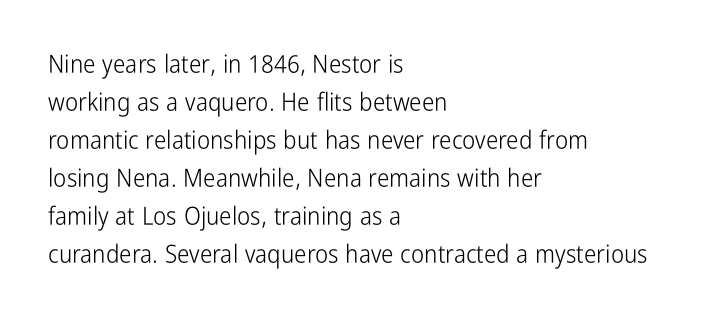
Q: Is the text bold? A: No.
Q: Is the text italic (slanted)? A: No, it is upright.
Q: Is the text underlined? A: No.
Q: How is the paragraph aligned? A: Left-aligned.
Q: Is the spacing between letters normal or unusually wide? A: Normal.
Q: Is the spacing between lines tight, normal or loose? A: Normal.
